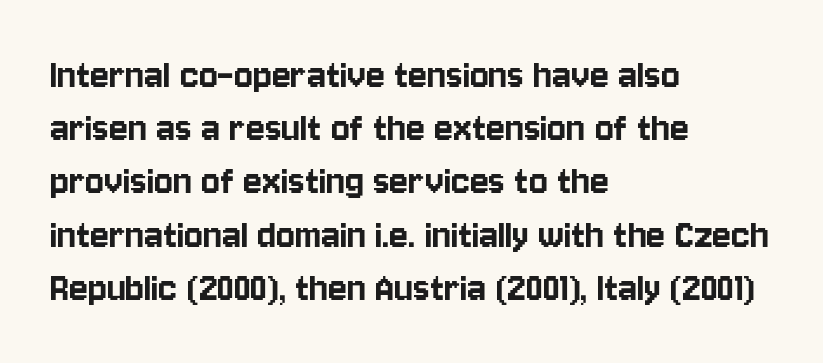
{"serif": "no", "italic": "no", "width": "condensed", "stroke_contrast": "low", "x_height": "large", "monospaced": "no", "underline": "no", "align": "left", "line_spacing_ratio": 1.21, "letter_spacing": "normal", "letter_spacing_em": 0.0, "glyph_px": 44}
